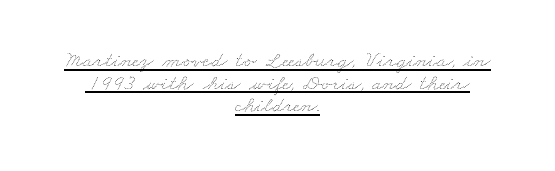
{"bold": "no", "underline": "yes", "align": "center", "line_spacing": "tight", "line_spacing_ratio": 1.03, "letter_spacing": "normal", "letter_spacing_em": 0.0, "glyph_px": 22}
